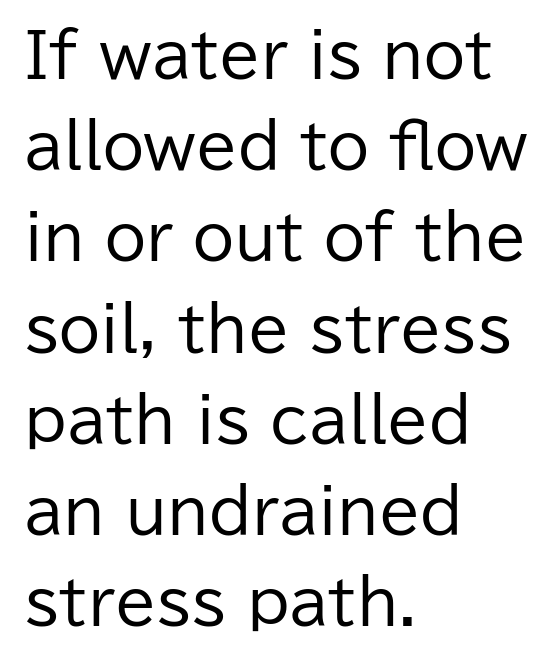
The image shows 60 px regular-weight sans-serif type, upright; set left-aligned, normal line spacing (1.52x), normal letter spacing, not underlined; low stroke contrast and a medium x-height.
